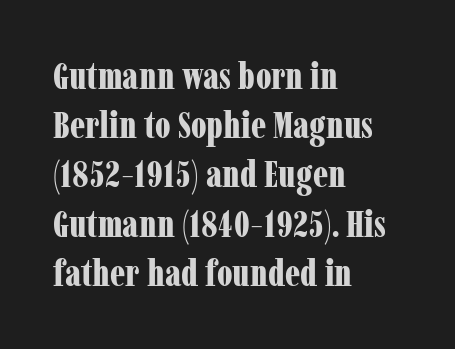
Rows of type keep a routine distance in the vertical direction. The line texture is even and compact thanks to regular tracking. In CSS terms this would be text-align: left. Note the varied advance widths — an 'i' is clearly narrower than an 'm'. Regarding serifs, this sample has them.
